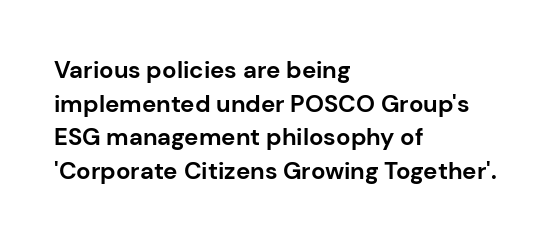
{"italic": "no", "bold": "yes", "underline": "no", "align": "left", "line_spacing": "normal", "line_spacing_ratio": 1.4, "letter_spacing": "normal", "letter_spacing_em": 0.0, "glyph_px": 24}
